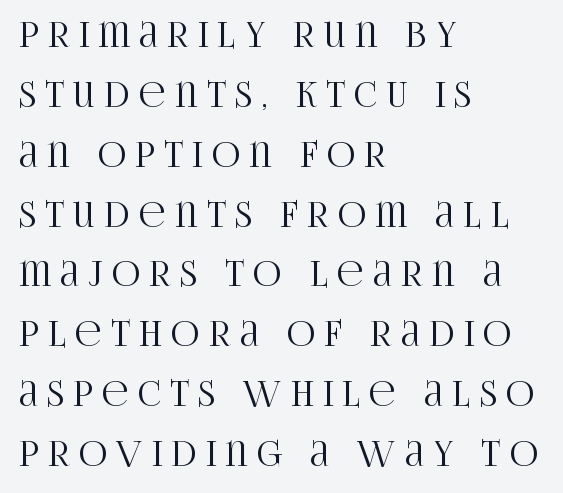
The image shows 35 px condensed serif type, upright; set left-aligned, line spacing 1.71x, unusually wide letter spacing (+0.27 em), not underlined; high stroke contrast and a large x-height.
